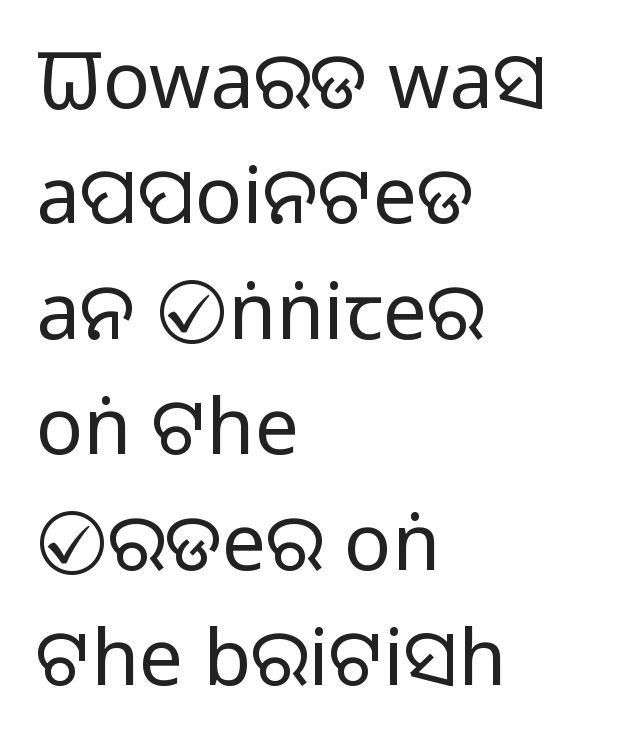
Q: Is the text bold? A: No.
Q: Is the text italic (slanted)? A: No, it is upright.
Q: Is the typeface a serif or a sans-serif typeface? A: Sans-serif.
Q: Is the text underlined? A: No.
Q: How is the paragraph aligned? A: Left-aligned.
Q: Is the spacing between letters normal or unusually wide? A: Normal.
Q: Is the spacing between lines tight, normal or loose? A: Normal.
Q: Width (condensed, normal, or wide)? A: Normal.
Q: Stroke contrast? A: Low.
Q: x-height? A: Large.
Q: Monospaced? A: No.
